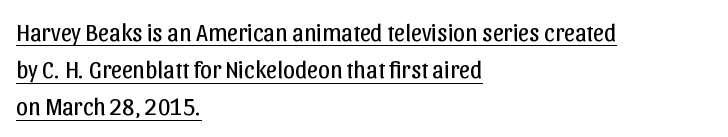
The image shows 24 px text type, upright; set left-aligned, normal line spacing (1.55x), normal letter spacing, underlined.
